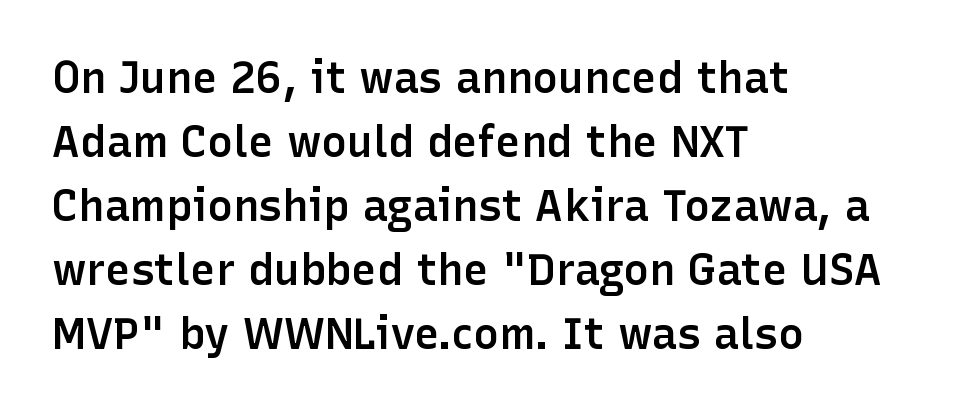
The image shows 43 px semibold sans-serif type, upright; set left-aligned, normal line spacing (1.49x), normal letter spacing, not underlined; low stroke contrast and a medium x-height.
